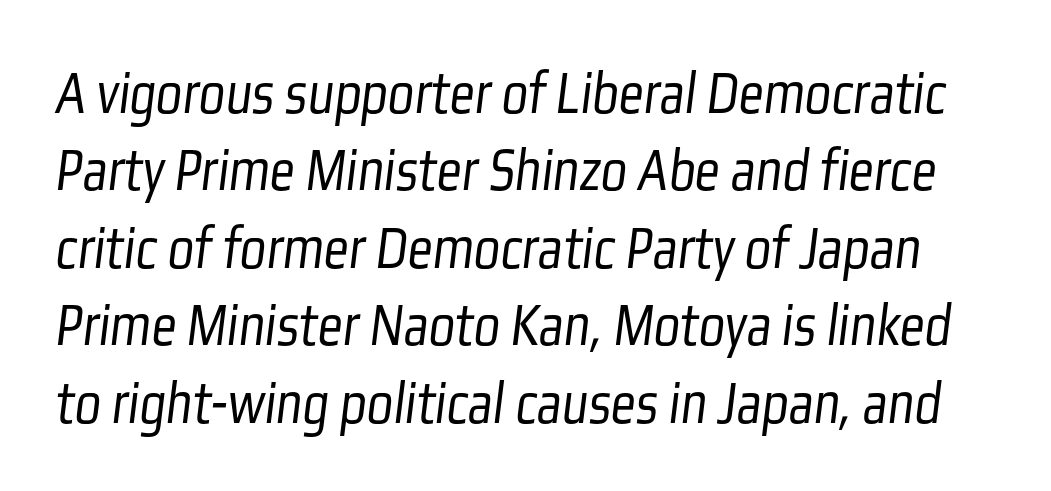
{"serif": "no", "bold": "no", "weight": "light", "width": "condensed", "stroke_contrast": "low", "x_height": "medium", "monospaced": "no", "underline": "no", "line_spacing": "normal", "line_spacing_ratio": 1.25, "letter_spacing": "normal", "letter_spacing_em": 0.0, "glyph_px": 62}
